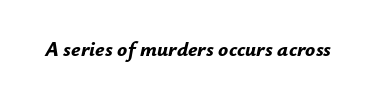
The image shows 21 px bold type, italic (leaning right); set normal letter spacing, not underlined.
